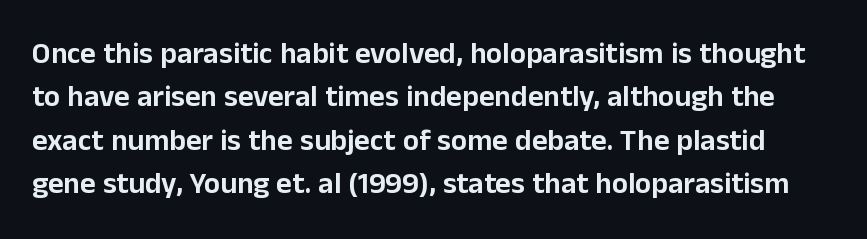
The image shows 30 px sans-serif type, upright; set normal line spacing (1.45x), normal letter spacing, not underlined; low stroke contrast and a medium x-height.
